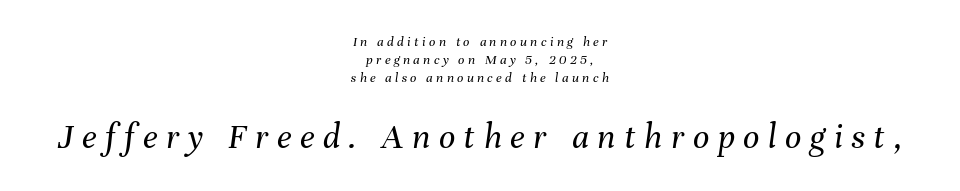
Varying glyph widths throughout — classic text-font behaviour. If you measured baseline to baseline, you'd find a middling distance. Observe the lean: these are italic letterforms. Descenders are the only things crossing below the line.
